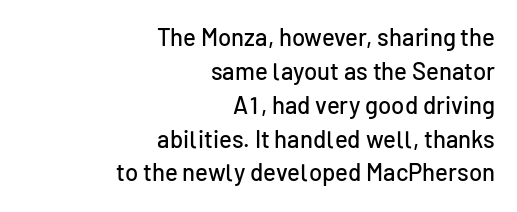
{"italic": "no", "underline": "no", "align": "right", "line_spacing": "normal", "line_spacing_ratio": 1.41, "letter_spacing": "normal", "letter_spacing_em": 0.0, "glyph_px": 24}
